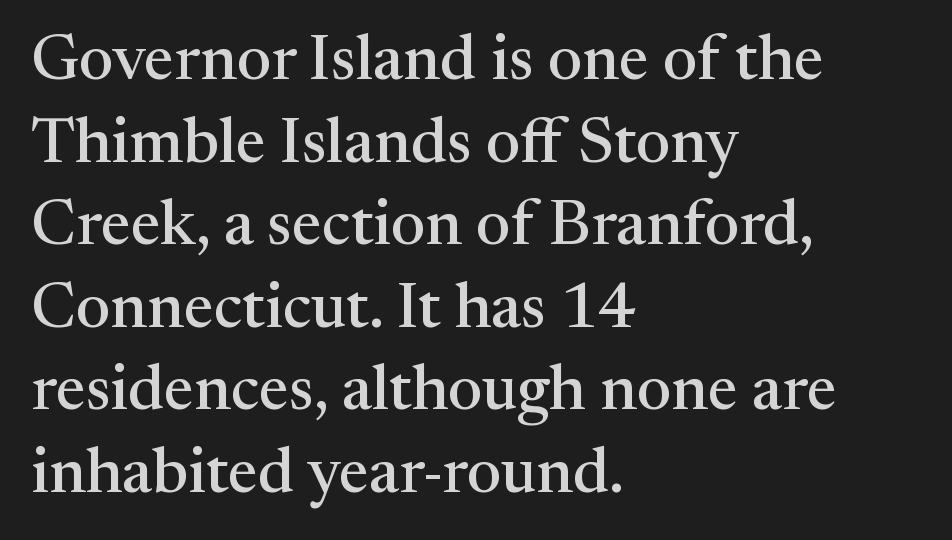
{"serif": "yes", "italic": "no", "width": "normal", "stroke_contrast": "medium", "x_height": "medium", "monospaced": "no", "underline": "no", "align": "left", "line_spacing": "normal", "line_spacing_ratio": 1.29, "letter_spacing": "normal", "letter_spacing_em": 0.0, "glyph_px": 64}
